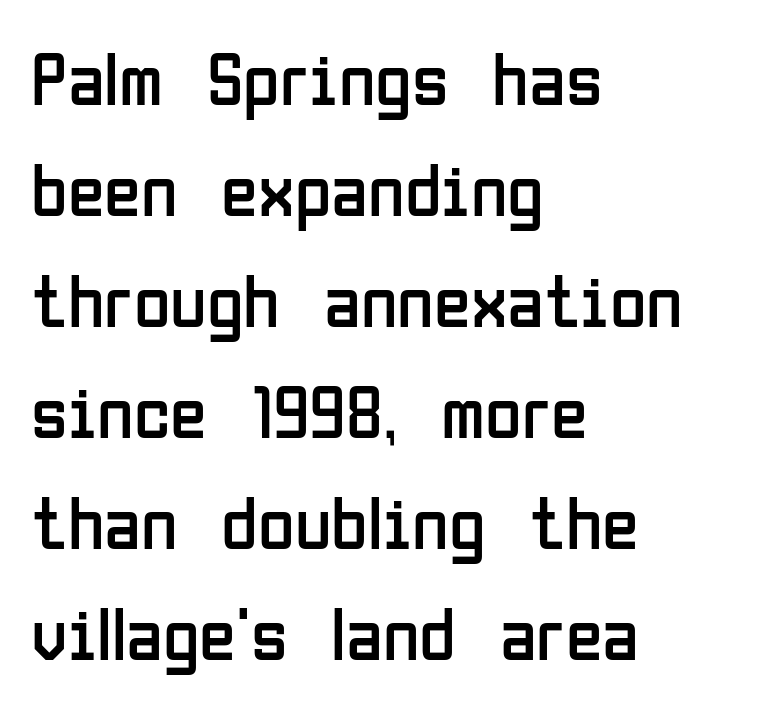
A typesetter would call this leading conventional body-copy spacing. The gap between lines stays unmarked. Every row of glyphs begins at an identical x-position on the left. Nothing sits at the stroke ends, so this counts as sans-serif. The typeface has the unassuming heft of standard copy or less. Inter-character spacing is left at the font's built-in metrics.
